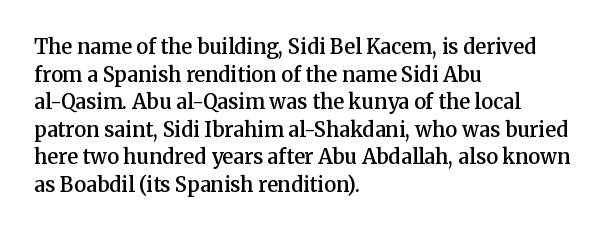
{"italic": "no", "bold": "semi", "underline": "no", "align": "left", "line_spacing": "normal", "line_spacing_ratio": 1.38, "letter_spacing": "normal", "letter_spacing_em": 0.0, "glyph_px": 20}
